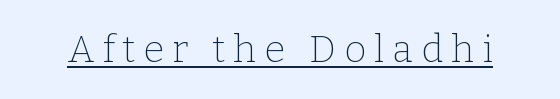
Q: Is the text bold? A: No.
Q: Is the text italic (slanted)? A: No, it is upright.
Q: Is the typeface a serif or a sans-serif typeface? A: Serif.
Q: Is the text underlined? A: Yes.
Q: Is the spacing between letters normal or unusually wide? A: Unusually wide.
Q: Width (condensed, normal, or wide)? A: Normal.
Q: Stroke contrast? A: Low.
Q: x-height? A: Medium.
Q: Monospaced? A: No.
